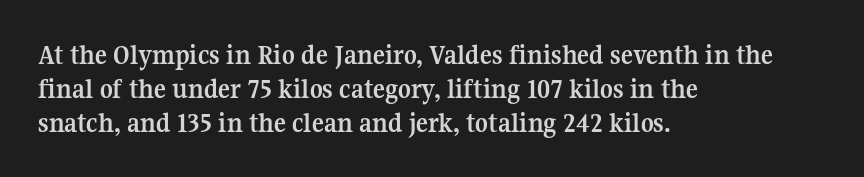
The passage shown is not underscored anywhere. Does the weight exceed regular? Yes, all the way to bold. Each line starts at the same left margin while the right side varies. Here the designer chose a conventional face with non-uniform glyph widths. The face used here is seriffed, in the tradition of book romans.
